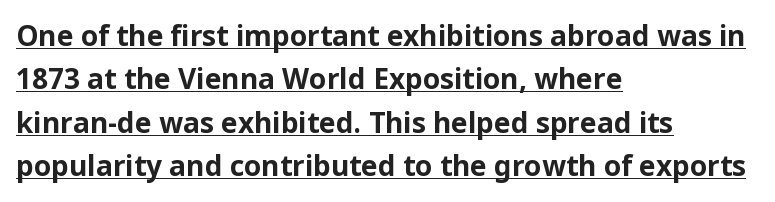
The image shows 28 px bold sans-serif type, upright; set left-aligned, normal line spacing (1.55x), normal letter spacing, underlined; low stroke contrast and a medium x-height.
